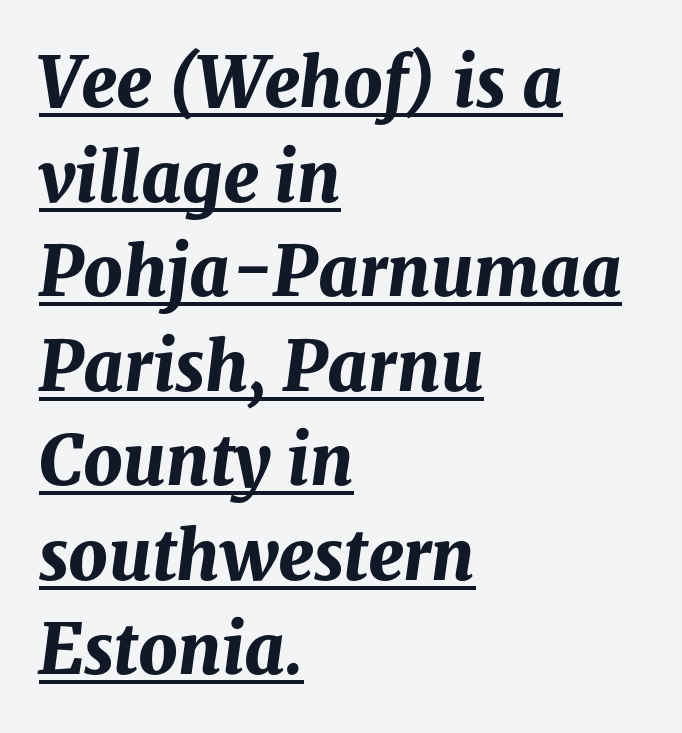
{"italic": "yes", "lean": "right", "slant_degrees": 8, "bold": "yes", "weight": "bold", "width": "normal", "stroke_contrast": "medium", "x_height": "medium", "monospaced": "no", "underline": "yes", "align": "left", "line_spacing": "normal", "line_spacing_ratio": 1.37, "letter_spacing": "normal", "letter_spacing_em": 0.0, "glyph_px": 69}
